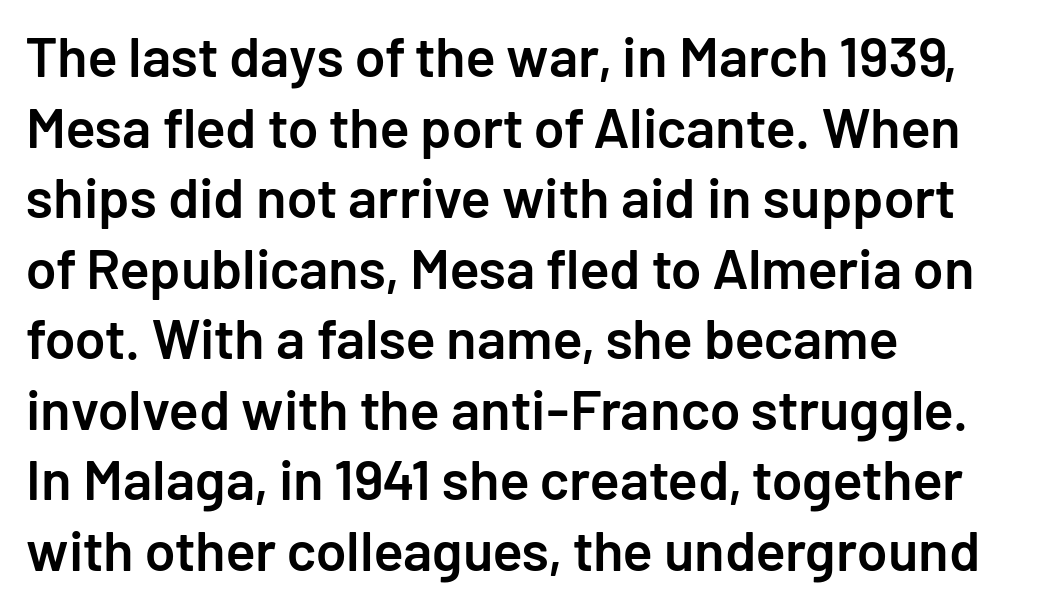
Q: Is the text bold? A: Semi-bold.
Q: Is the text italic (slanted)? A: No, it is upright.
Q: Is the typeface a serif or a sans-serif typeface? A: Sans-serif.
Q: Is the text underlined? A: No.
Q: How is the paragraph aligned? A: Left-aligned.
Q: Is the spacing between letters normal or unusually wide? A: Normal.
Q: Is the spacing between lines tight, normal or loose? A: Normal.
Q: Width (condensed, normal, or wide)? A: Normal.
Q: Stroke contrast? A: Low.
Q: x-height? A: Medium.
Q: Monospaced? A: No.
